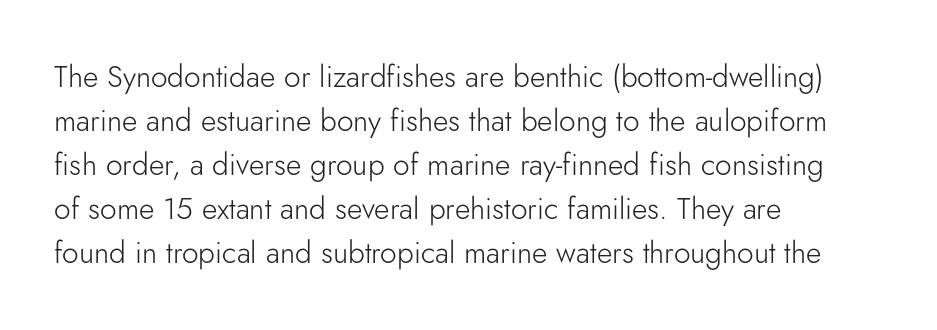
The string is rendered with underlining switched off. Is this a sans? Yes — the strokes have no serifs. The ragged edge is on the right, which tells us the setting is flush left. Style check: upright. Honestly, the letter spacing is just normal — you wouldn't notice it.
